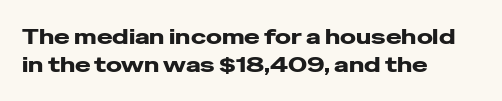
The image shows 21 px bold type, upright; set left-aligned, normal line spacing (1.31x), normal letter spacing, not underlined.
